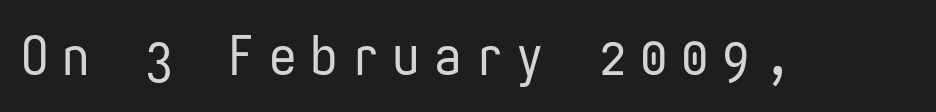
The image shows 55 px regular-weight, condensed sans-serif type, upright, monospaced; set unusually wide letter spacing (+0.25 em), not underlined; low stroke contrast and a medium x-height.
